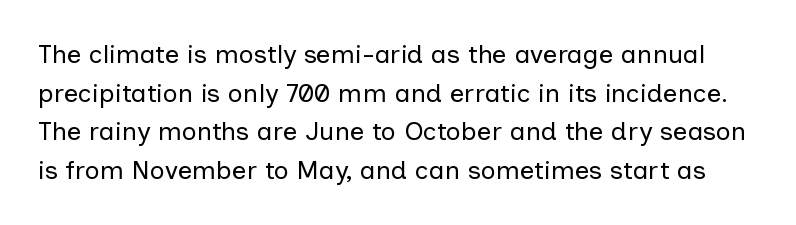
The image shows 26 px text type, upright; set normal line spacing (1.49x), normal letter spacing, not underlined.
